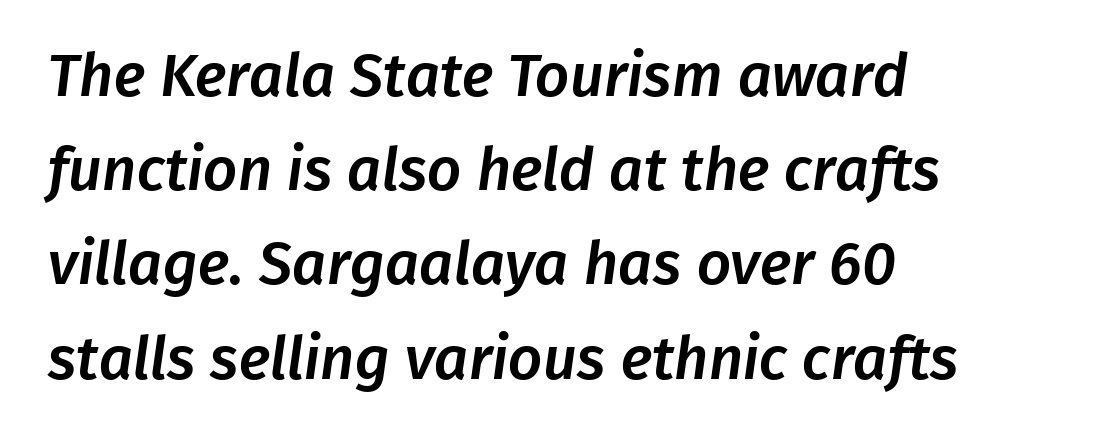
Note the varied advance widths — an 'i' is clearly narrower than an 'm'. Short note: letters normally spaced. The baseline area is clear. Typographically, this falls in the sans-serif category. The text block is weighted toward the left margin, trailing off unevenly rightward.
